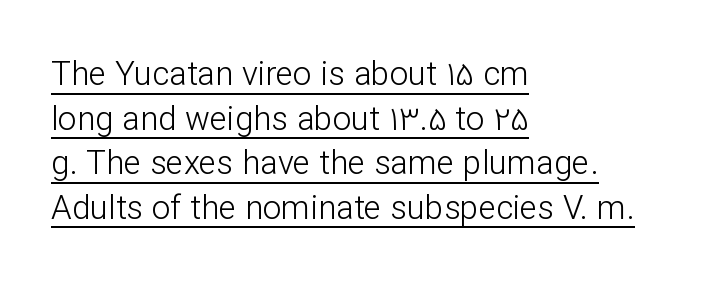
The lettering holds an erect, upright posture throughout. Where is the straight margin? On the left. Vertical stems look standard width or narrower in stroke. One glance says typical: line gaps are just what's usual. Grotesque or geometric, the face here clearly has no serifs.
